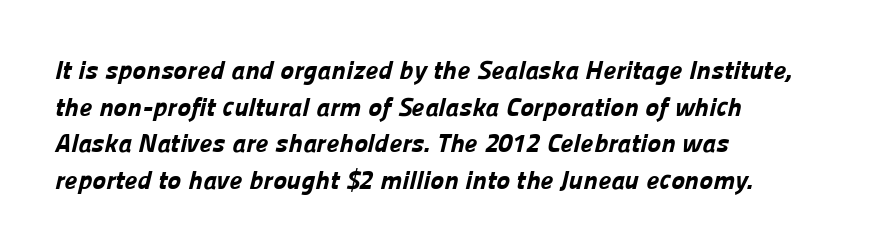
{"bold": "yes", "underline": "no", "align": "left", "line_spacing": "normal", "line_spacing_ratio": 1.41, "letter_spacing": "normal", "letter_spacing_em": 0.0, "glyph_px": 26}
